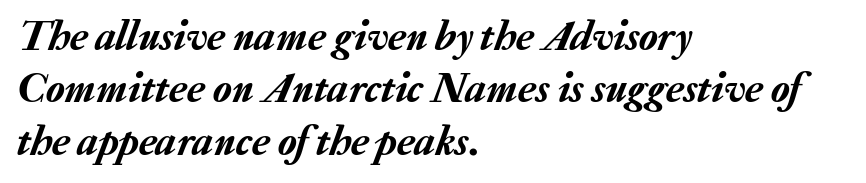
Q: Is the text italic (slanted)? A: Yes, it leans right by about 20 degrees.
Q: Is the text underlined? A: No.
Q: How is the paragraph aligned? A: Left-aligned.
Q: Is the spacing between letters normal or unusually wide? A: Normal.
Q: Width (condensed, normal, or wide)? A: Normal.
Q: Stroke contrast? A: Low.
Q: x-height? A: Medium.
Q: Monospaced? A: No.
